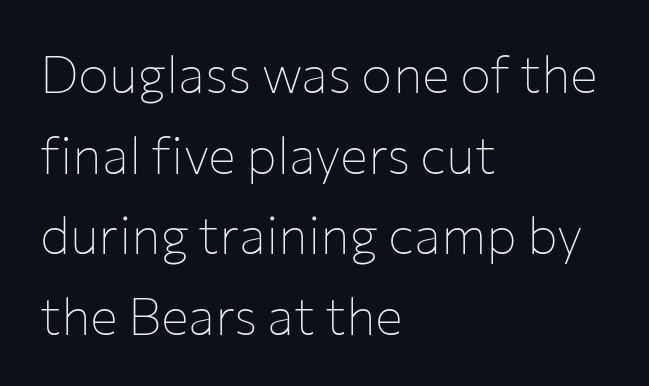
You could not count columns in this text — the font is proportionally spaced. Observe the absence of serifs on each vertical stroke in this sample. Style check: upright. Just letters on the line, the space beneath them empty. A quiet, ordinary-to-light weight characterises the typeface.
